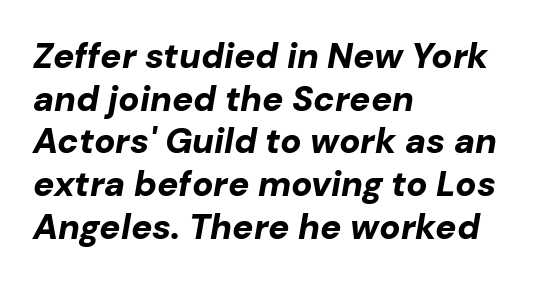
This sample has the flowing, uneven cadence of proportional lettering. Check under the words: just untouched page. Style check: oblique. The line texture is even and compact thanks to regular tracking. Visually the block forms a straight wall on the left and a jagged coastline on the right. Caption: bold face, heavy strokes.
